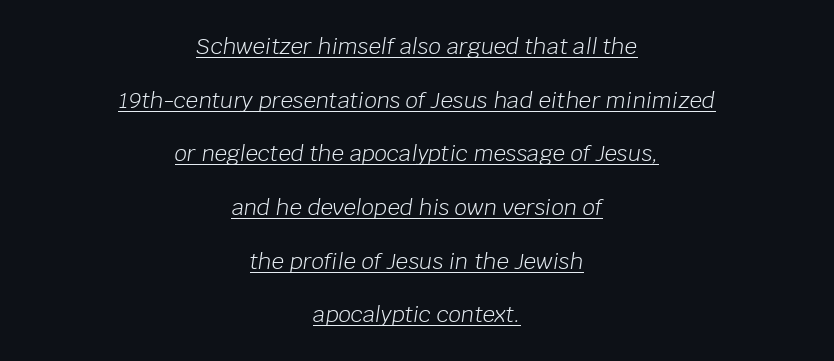
{"italic": "yes", "lean": "right", "slant_degrees": 8, "bold": "no", "underline": "yes", "align": "center", "line_spacing": "loose", "line_spacing_ratio": 2.44, "letter_spacing": "normal", "letter_spacing_em": 0.0, "glyph_px": 22}
